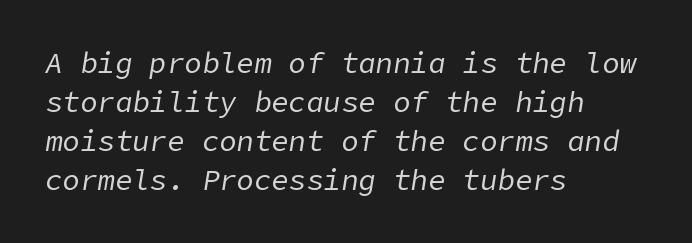
The strip under each line holds only bare page. A quiet, ordinary-to-light weight characterises the typeface. One-word summary of the alignment: left. The rows are spaced the way most documents space them.
